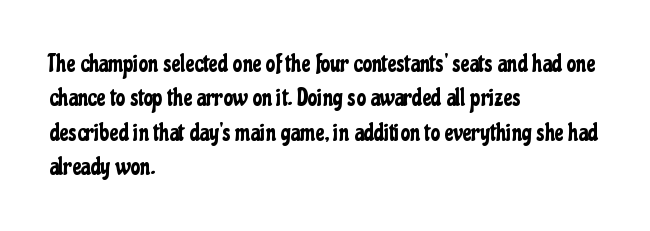
The image shows 24 px text type, upright; set left-aligned, normal line spacing (1.43x), normal letter spacing, not underlined.
